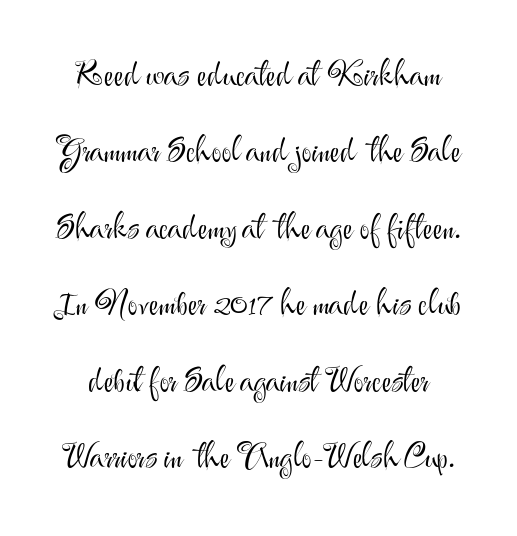
Quick note: interline space is abundant. The text was rendered using a sans face with plain stroke endings. Does extra space separate the letters? No, they use regular spacing. Lines of text with bare space underneath. The letters advance in unequal steps, a hallmark of proportional type.
